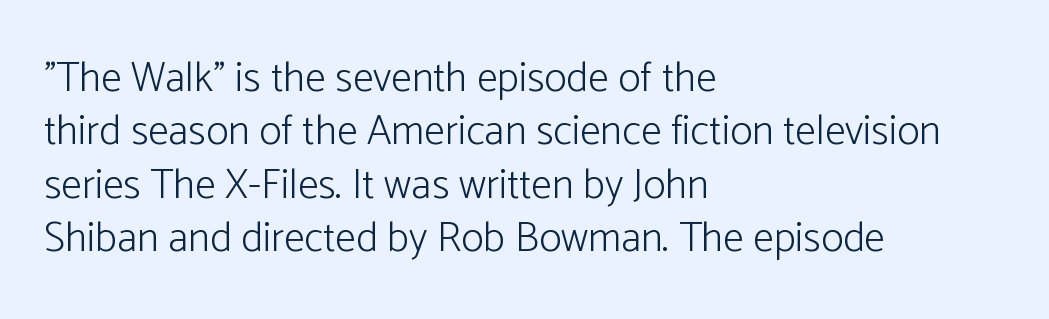
Students, observe: this is what conventionally led text looks like. Is the letter spacing exaggerated? No — it looks like the ordinary default. Classification — sans serif. The rendering uses natural spacing where letterforms have individual widths. Bare-footed words on every line.
